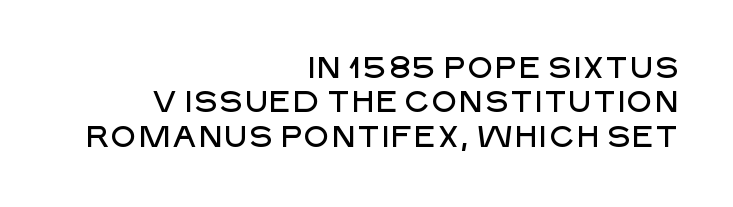
Q: Is the text italic (slanted)? A: No, it is upright.
Q: Is the typeface a serif or a sans-serif typeface? A: Sans-serif.
Q: Is the text underlined? A: No.
Q: How is the paragraph aligned? A: Right-aligned.
Q: Is the spacing between letters normal or unusually wide? A: Normal.
Q: Is the spacing between lines tight, normal or loose? A: Tight.
Q: Width (condensed, normal, or wide)? A: Normal.
Q: Stroke contrast? A: Low.
Q: x-height? A: Large.
Q: Monospaced? A: No.
